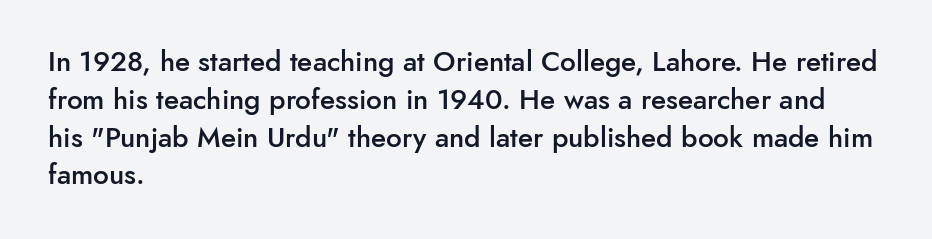
Q: Is the text bold? A: Semi-bold.
Q: Is the text italic (slanted)? A: No, it is upright.
Q: Is the typeface a serif or a sans-serif typeface? A: Sans-serif.
Q: Is the text underlined? A: No.
Q: How is the paragraph aligned? A: Left-aligned.
Q: Is the spacing between letters normal or unusually wide? A: Normal.
Q: Is the spacing between lines tight, normal or loose? A: Normal.
Q: Width (condensed, normal, or wide)? A: Normal.
Q: Stroke contrast? A: Low.
Q: x-height? A: Small.
Q: Monospaced? A: No.
